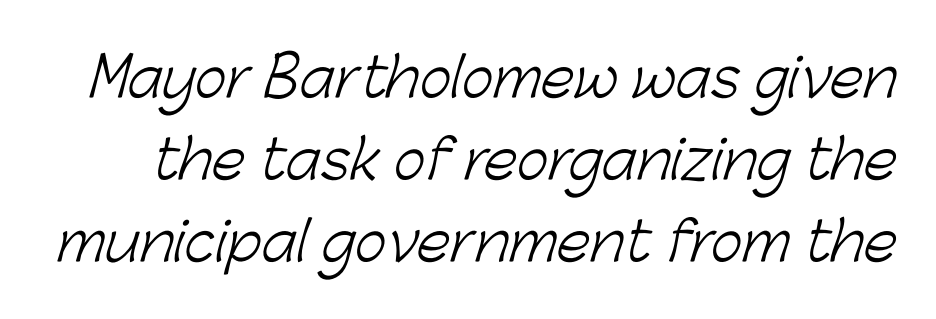
{"serif": "no", "bold": "no", "weight": "light", "width": "normal", "stroke_contrast": "low", "x_height": "medium", "monospaced": "no", "underline": "no", "line_spacing": "normal", "line_spacing_ratio": 1.52, "letter_spacing": "normal", "letter_spacing_em": 0.0, "glyph_px": 54}
